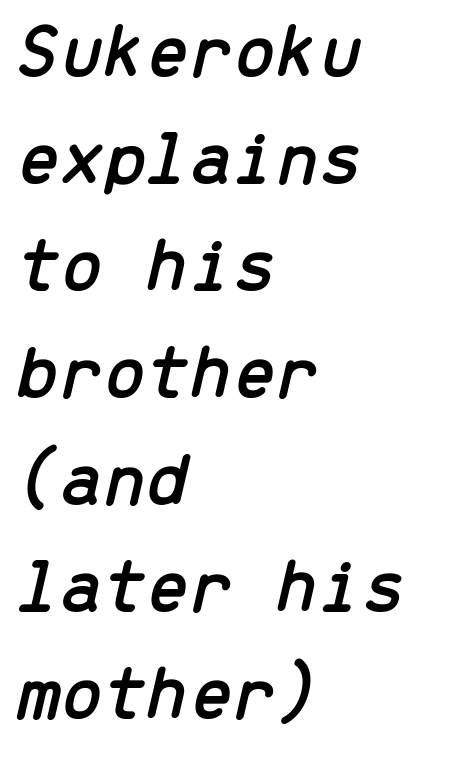
Q: Is the text italic (slanted)? A: Yes, it leans right by about 13 degrees.
Q: Is the text underlined? A: No.
Q: How is the paragraph aligned? A: Left-aligned.
Q: Is the spacing between letters normal or unusually wide? A: Normal.
Q: Is the spacing between lines tight, normal or loose? A: Normal.
Q: Width (condensed, normal, or wide)? A: Normal.
Q: Stroke contrast? A: Low.
Q: x-height? A: Medium.
Q: Monospaced? A: Yes.
